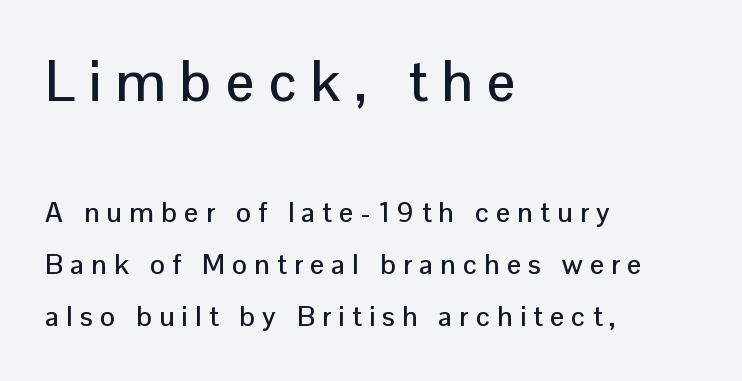
The image shows 56 px sans-serif type, upright; set left-aligned, line spacing 1.86x, unusually wide letter spacing (+0.26 em), not underlined; the first (top) block is 2.0x larger; low stroke contrast and a medium x-height.
